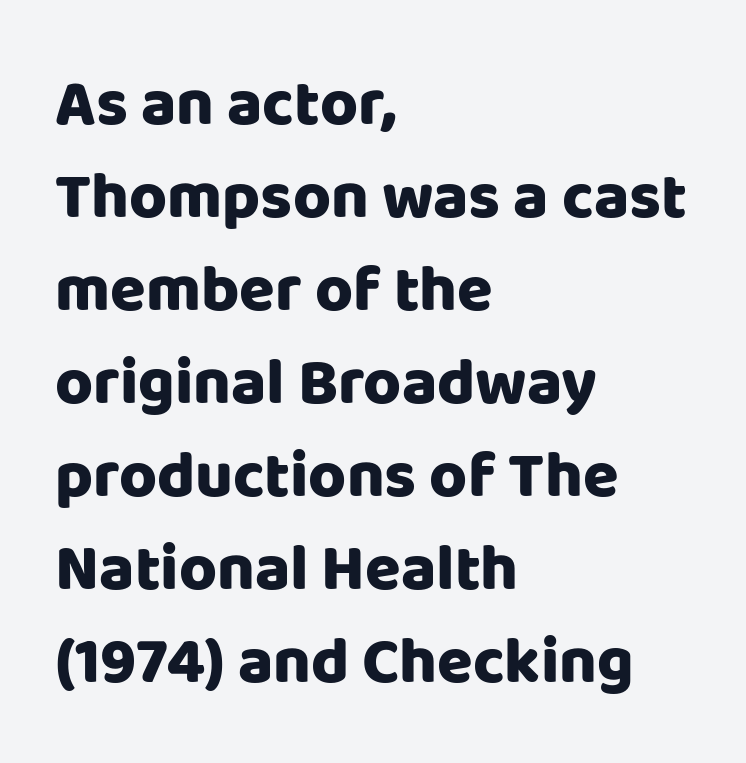
{"serif": "no", "italic": "no", "bold": "yes", "weight": "heavy", "width": "normal", "stroke_contrast": "low", "x_height": "large", "monospaced": "no", "underline": "no", "align": "left", "line_spacing": "normal", "line_spacing_ratio": 1.43, "letter_spacing": "normal", "letter_spacing_em": 0.0, "glyph_px": 65}
